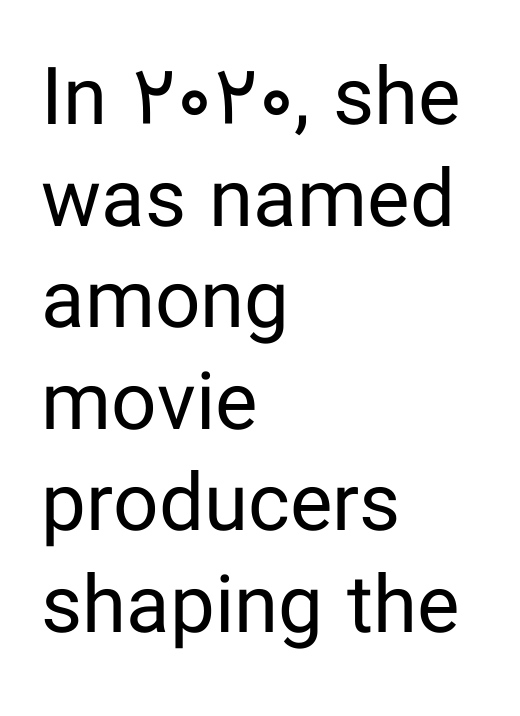
The image shows 80 px regular-weight sans-serif type, upright; set left-aligned, normal line spacing (1.27x), normal letter spacing, not underlined; low stroke contrast and a medium x-height.
